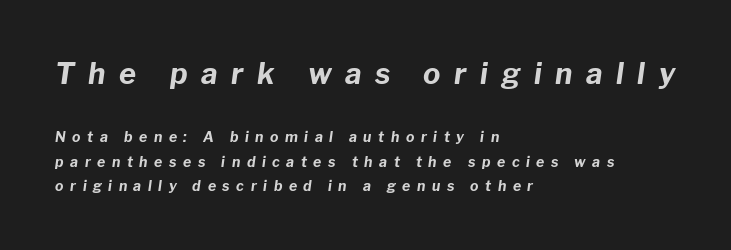
The image shows 29 px bold type, italic (leaning right); set left-aligned, line spacing 1.73x, unusually wide letter spacing (+0.47 em), not underlined; the first (top) block is 2.07x larger; low stroke contrast and a medium x-height.
